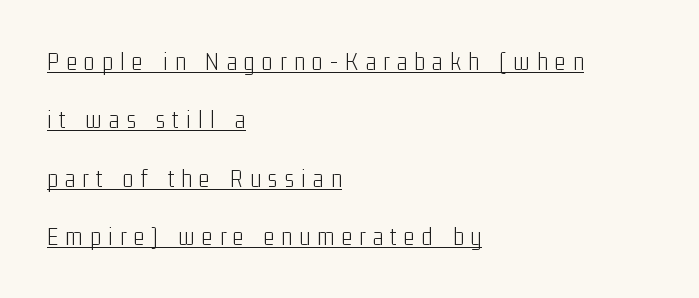
The image shows 25 px text type, upright; set left-aligned, loose line spacing (2.34x), unusually wide letter spacing (+0.3 em), underlined.
